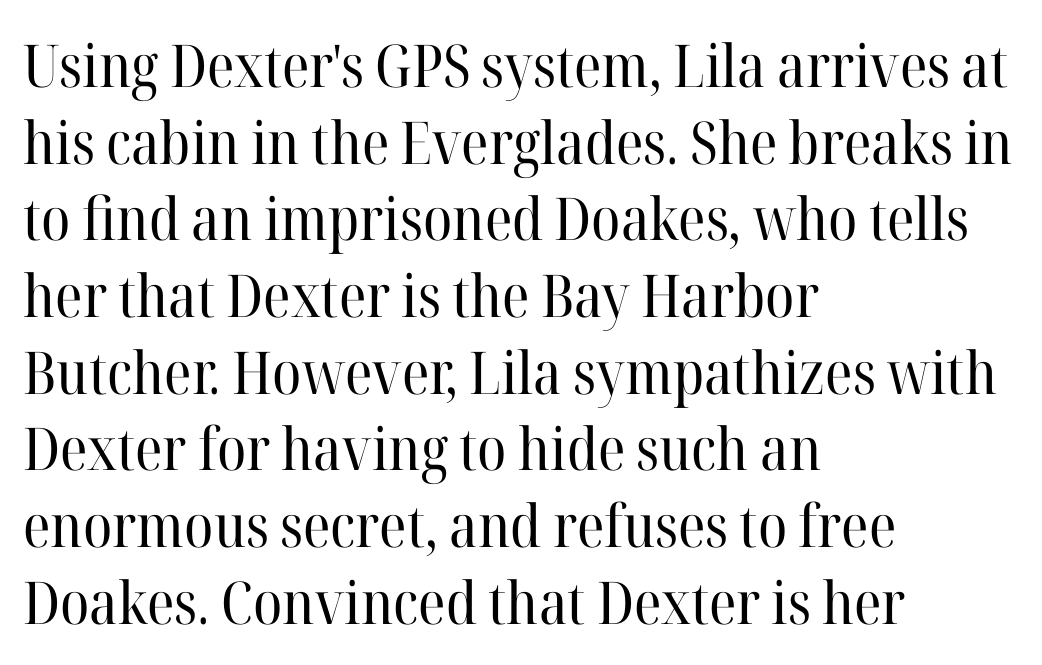
This rendering leaves character spacing at its baseline value. The words here are not underlined. In terms of posture, this sample is upright. The passage is arranged the way most books set body copy — flush left.
